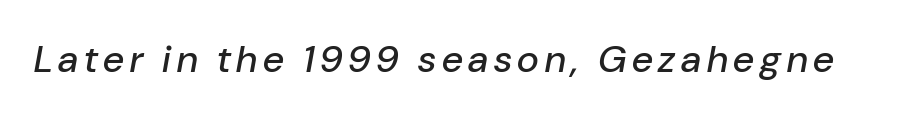
Q: Is the text italic (slanted)? A: Yes, it leans right by about 10 degrees.
Q: Is the text underlined? A: No.
Q: Width (condensed, normal, or wide)? A: Normal.
Q: Stroke contrast? A: Low.
Q: x-height? A: Medium.
Q: Monospaced? A: No.
